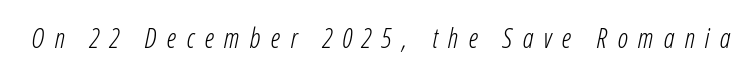
How are the letters spaced? Widely, with obvious added tracking. The text carries the slant typical of an italic or oblique font. A quiet, ordinary-to-light weight characterises the typeface. Beneath every word, the page is bare.
